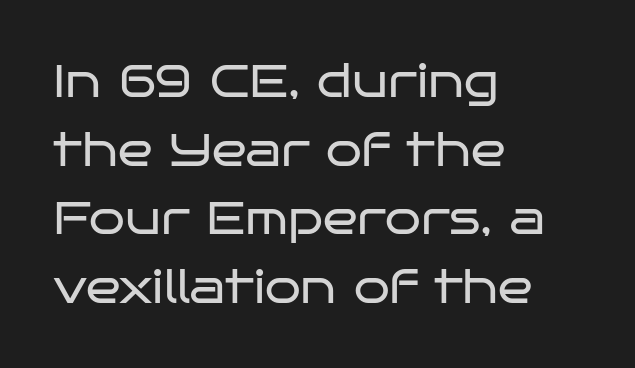
{"serif": "no", "italic": "no", "bold": "no", "weight": "regular", "width": "wide", "stroke_contrast": "low", "x_height": "large", "monospaced": "no", "underline": "no", "align": "left", "line_spacing": "normal", "line_spacing_ratio": 1.49, "letter_spacing": "normal", "letter_spacing_em": 0.0, "glyph_px": 46}
